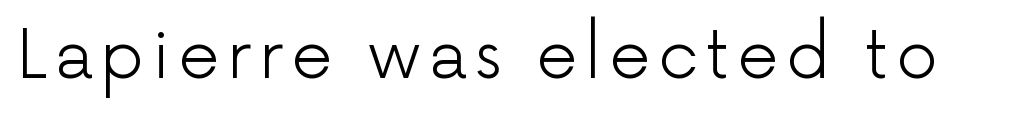
The image shows 66 px light sans-serif type, upright; set not underlined; low stroke contrast and a medium x-height.
